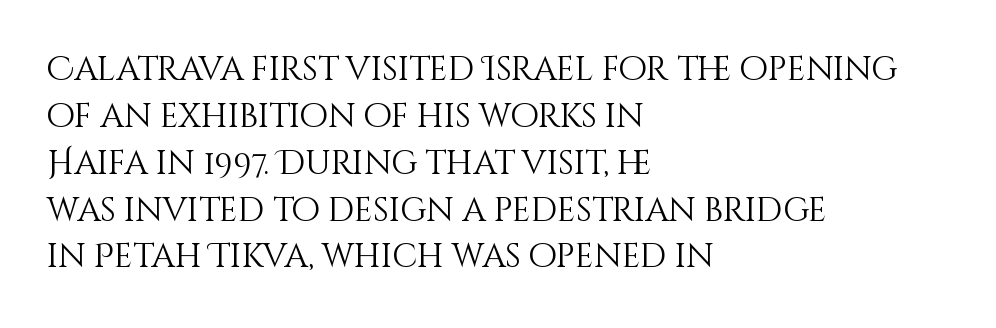
Q: Is the text bold? A: No.
Q: Is the text italic (slanted)? A: No, it is upright.
Q: Is the text underlined? A: No.
Q: How is the paragraph aligned? A: Left-aligned.
Q: Is the spacing between letters normal or unusually wide? A: Normal.
Q: Is the spacing between lines tight, normal or loose? A: Normal.
Q: Width (condensed, normal, or wide)? A: Normal.
Q: Stroke contrast? A: Medium.
Q: x-height? A: Large.
Q: Monospaced? A: No.
